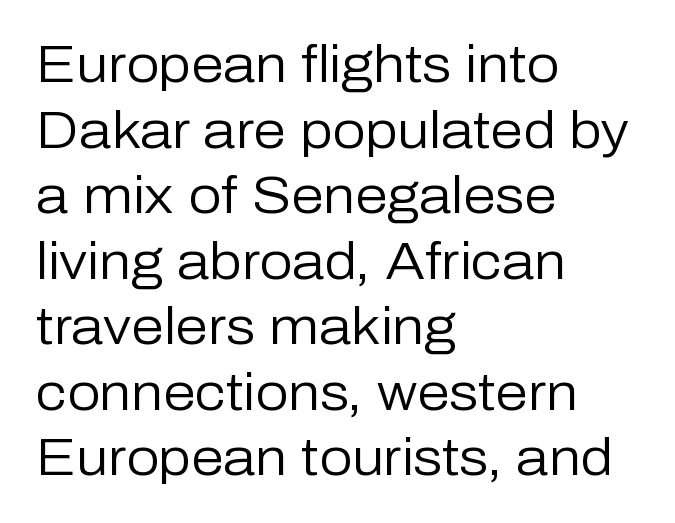
Q: Is the text bold? A: No.
Q: Is the text italic (slanted)? A: No, it is upright.
Q: Is the typeface a serif or a sans-serif typeface? A: Sans-serif.
Q: Is the text underlined? A: No.
Q: How is the paragraph aligned? A: Left-aligned.
Q: Is the spacing between letters normal or unusually wide? A: Normal.
Q: Is the spacing between lines tight, normal or loose? A: Normal.
Q: Width (condensed, normal, or wide)? A: Normal.
Q: Stroke contrast? A: Low.
Q: x-height? A: Medium.
Q: Monospaced? A: No.
